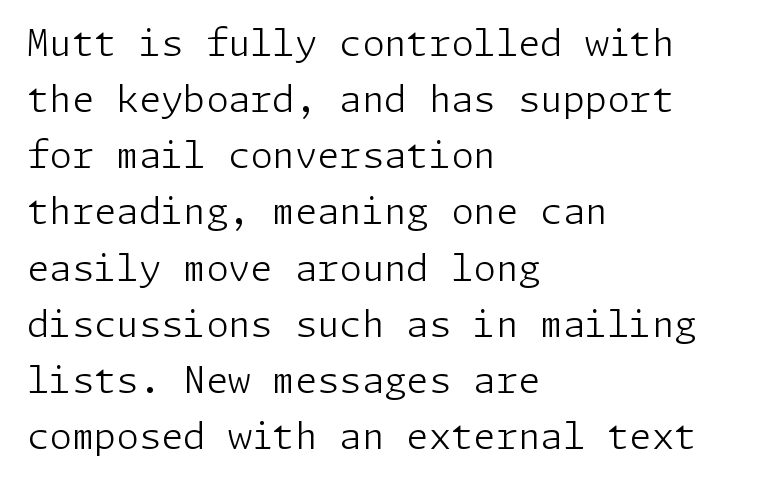
Q: Is the text bold? A: No.
Q: Is the text italic (slanted)? A: No, it is upright.
Q: Is the typeface a serif or a sans-serif typeface? A: Sans-serif.
Q: Is the text underlined? A: No.
Q: How is the paragraph aligned? A: Left-aligned.
Q: Is the spacing between letters normal or unusually wide? A: Normal.
Q: Is the spacing between lines tight, normal or loose? A: Normal.
Q: Width (condensed, normal, or wide)? A: Normal.
Q: Stroke contrast? A: Low.
Q: x-height? A: Medium.
